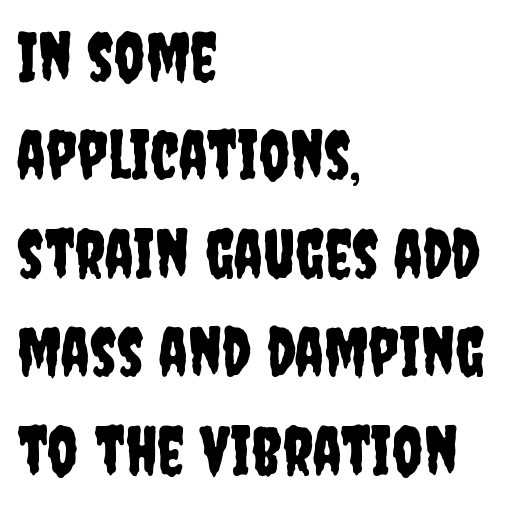
Note the varied advance widths — an 'i' is clearly narrower than an 'm'. The string is rendered with underlining switched off. The type family on display is of the sans-serif kind. A student would call this left alignment; a typographer would say flush left, rag right. Nothing unusual about the tracking: characters are spaced as the font intends. Rendered with straight, roman letterforms.
